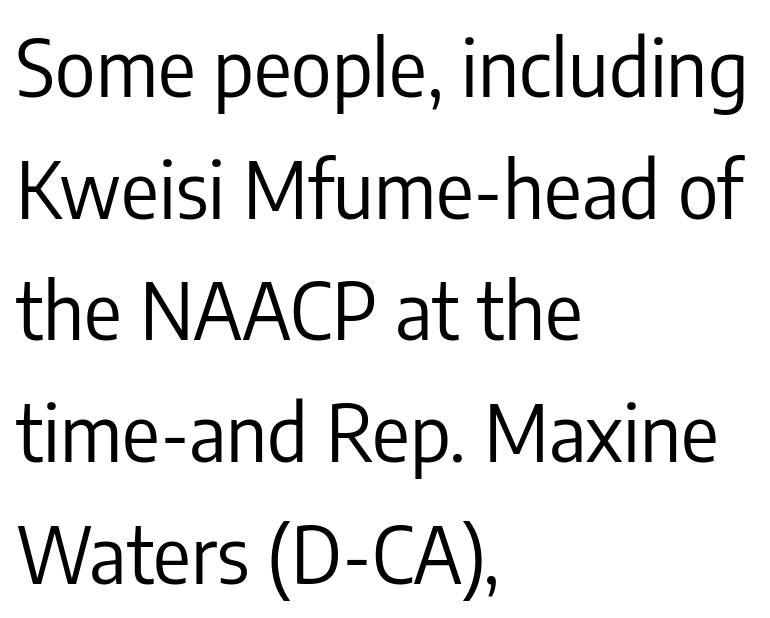
Q: Is the text bold? A: No.
Q: Is the text italic (slanted)? A: No, it is upright.
Q: Is the typeface a serif or a sans-serif typeface? A: Sans-serif.
Q: Is the text underlined? A: No.
Q: How is the paragraph aligned? A: Left-aligned.
Q: Is the spacing between letters normal or unusually wide? A: Normal.
Q: Is the spacing between lines tight, normal or loose? A: Normal.
Q: Width (condensed, normal, or wide)? A: Condensed.
Q: Stroke contrast? A: Low.
Q: x-height? A: Medium.
Q: Monospaced? A: No.
